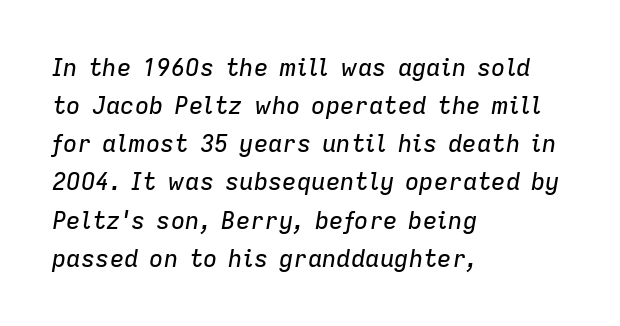
Notice how the passage keeps a crisp vertical edge on the left only. Quick note: interline space is typical. Anything drawn beneath the words? Only blank space. Compared with typical body copy, the letter spacing here is the same. When letters slant like this, we call the style italic.
